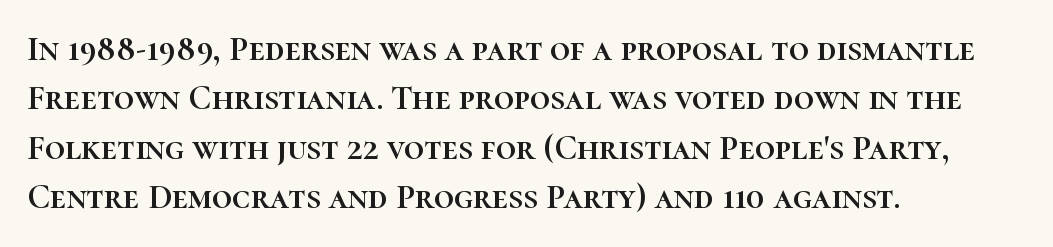
The image shows 35 px text type, upright; set left-aligned, normal line spacing (1.41x), normal letter spacing, not underlined; high stroke contrast and a medium x-height.
